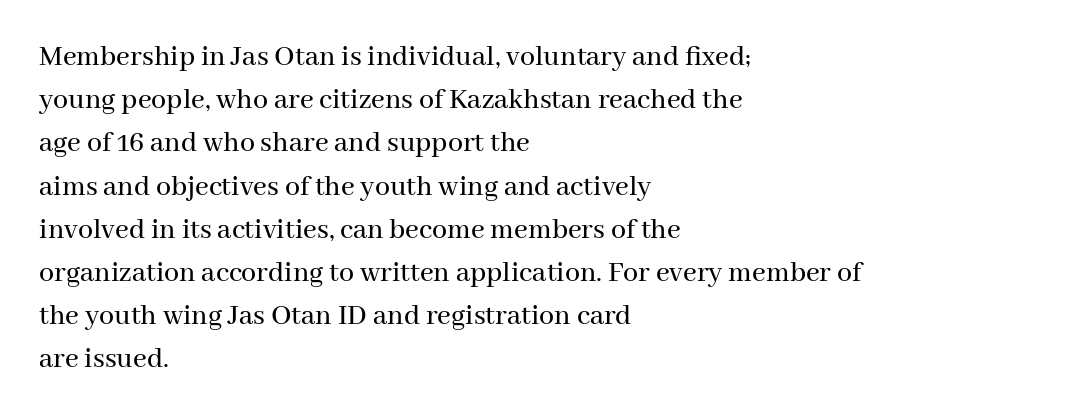
The rendering shows small feet on the letterforms — a serif design. How would I describe the line gaps? Plain and ordinary. Is this a fixed-width face? No — the glyphs have proportional, varying widths. Characters follow at the spacing the type designer built in. Quick note: not italic, upright.
